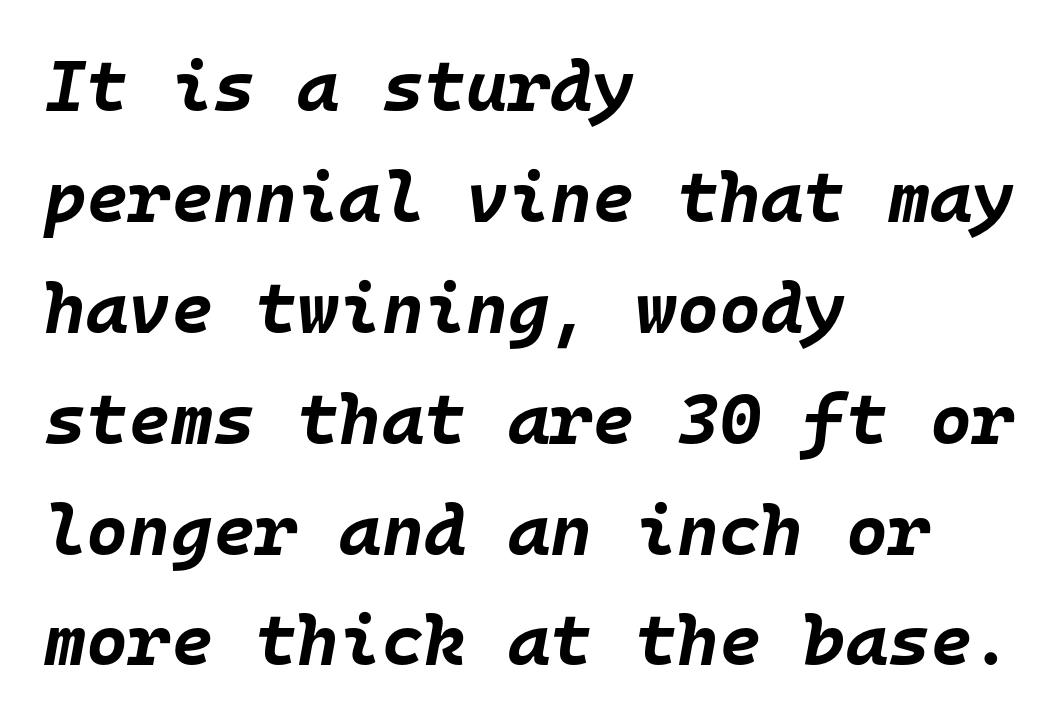
Rows of type keep a routine distance in the vertical direction. Monospaced: the letters line up in strict vertical columns. Its strokes are broad and dark, the hallmark of bold type. Which margin do the lines hug? The left one — the right edge is uneven. Posture: slanted. Lines of text with bare space underneath.
